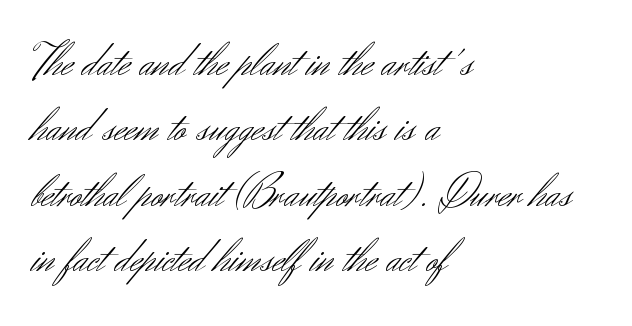
The image shows 47 px light sans-serif type; set left-aligned, normal line spacing (1.39x), normal letter spacing, not underlined; medium stroke contrast and a small x-height.
